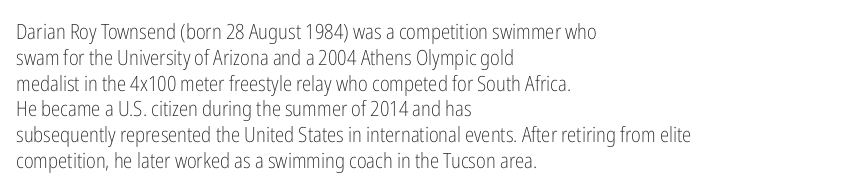
Q: Is the text bold? A: No.
Q: Is the text italic (slanted)? A: No, it is upright.
Q: Is the text underlined? A: No.
Q: How is the paragraph aligned? A: Left-aligned.
Q: Is the spacing between letters normal or unusually wide? A: Normal.
